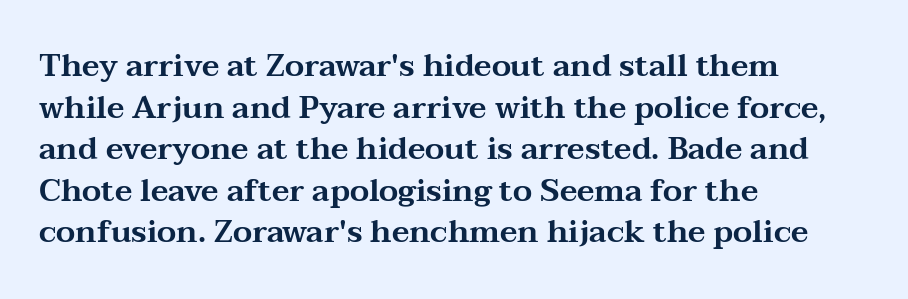
The image shows 31 px wide serif type, upright; set left-aligned, normal line spacing (1.34x), normal letter spacing, not underlined; medium stroke contrast and a medium x-height.
